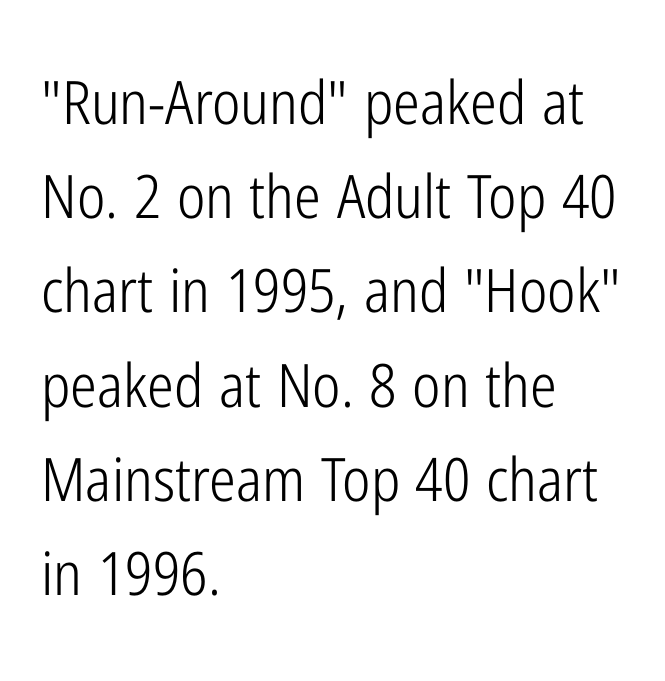
The image shows 60 px light, condensed sans-serif type, upright; set left-aligned, normal line spacing (1.57x), normal letter spacing, not underlined; low stroke contrast and a medium x-height.
